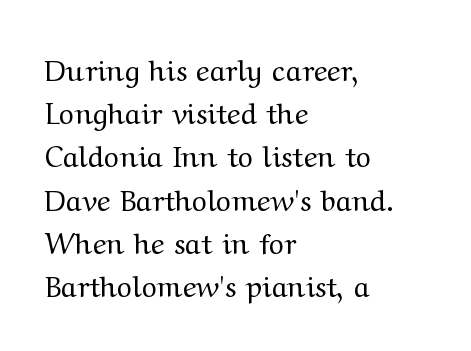
{"serif": "yes", "italic": "no", "bold": "no", "weight": "regular", "width": "wide", "stroke_contrast": "medium", "x_height": "medium", "monospaced": "no", "underline": "no", "align": "left", "line_spacing": "normal", "line_spacing_ratio": 1.49, "letter_spacing": "normal", "letter_spacing_em": 0.0, "glyph_px": 29}
